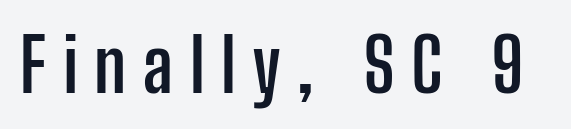
{"serif": "no", "italic": "no", "bold": "yes", "weight": "semibold", "width": "condensed", "stroke_contrast": "low", "x_height": "medium", "monospaced": "no", "underline": "no", "letter_spacing": "wide", "letter_spacing_em": 0.22, "glyph_px": 74}
